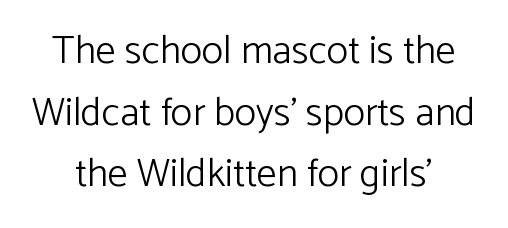
Students, note that the glyphs here touch the page at normal intervals. Stroke terminals: plain, sans-serif. The cut favours lightness, reaching ordinary text weight at its darkest. Here the designer chose a conventional face with non-uniform glyph widths. The line-height multiplier appears to be the usual default.
